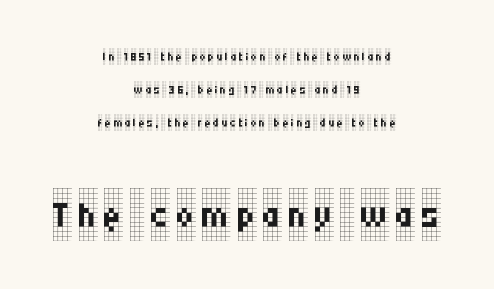
The image shows 52 px regular-weight, condensed serif type, upright; set centered, loose line spacing (1.95x), not underlined; the second (bottom) block is 3.06x larger; low stroke contrast and a large x-height.
